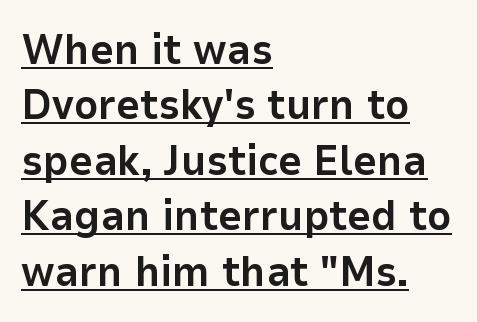
The lines are quadded left. The rows are spaced the way most documents space them. Nobody touched the tracking dial on this one. Is there an underline? Yes — a line sits under the letters.
